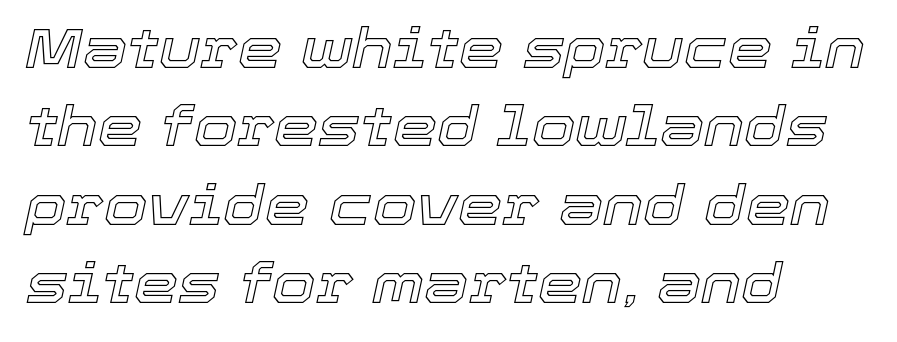
Q: Is the text italic (slanted)? A: Yes, it leans right by about 12 degrees.
Q: Is the text underlined? A: No.
Q: How is the paragraph aligned? A: Left-aligned.
Q: Is the spacing between letters normal or unusually wide? A: Normal.
Q: Is the spacing between lines tight, normal or loose? A: Normal.
Q: Width (condensed, normal, or wide)? A: Normal.
Q: x-height? A: Medium.
Q: Monospaced? A: No.
